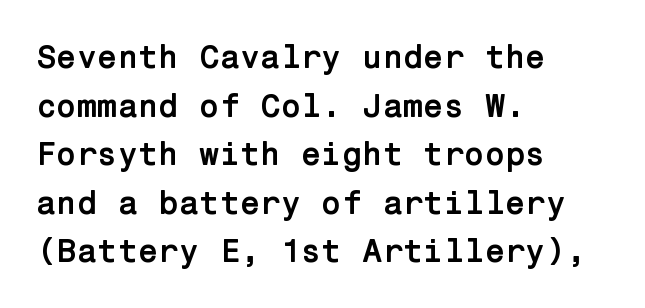
The image shows 33 px semibold sans-serif type, upright; set left-aligned, normal line spacing (1.47x), normal letter spacing, not underlined; low stroke contrast and a medium x-height.
